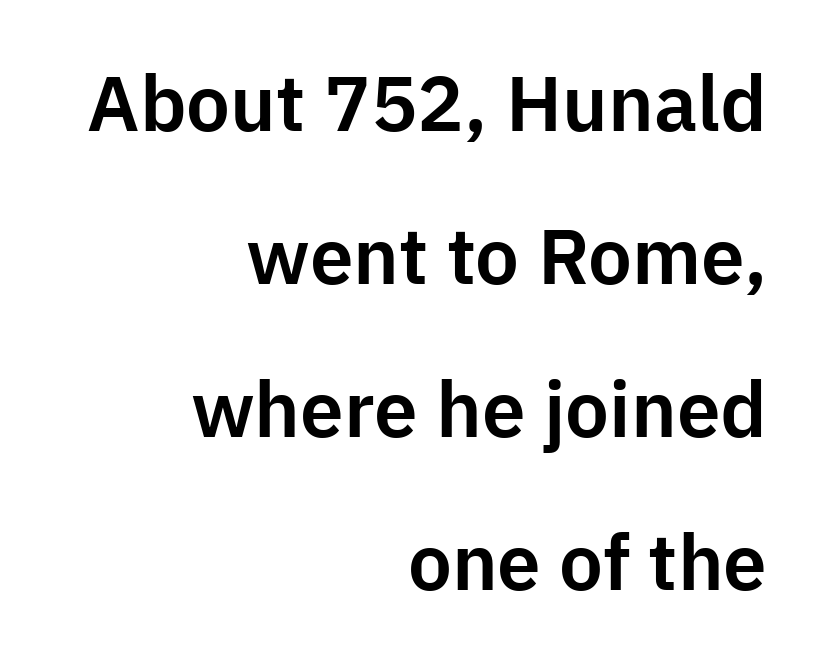
The text was rendered using a sans face with plain stroke endings. Here the designer chose a conventional face with non-uniform glyph widths. Horizontal alignment here is rightward, an uncommon choice for prose. The line-height multiplier appears high, well above default. Posture: upright roman.
